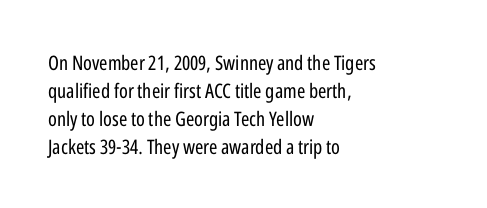
{"italic": "no", "bold": "no", "underline": "no", "align": "left", "line_spacing": "normal", "line_spacing_ratio": 1.4, "letter_spacing": "normal", "letter_spacing_em": 0.0, "glyph_px": 20}
